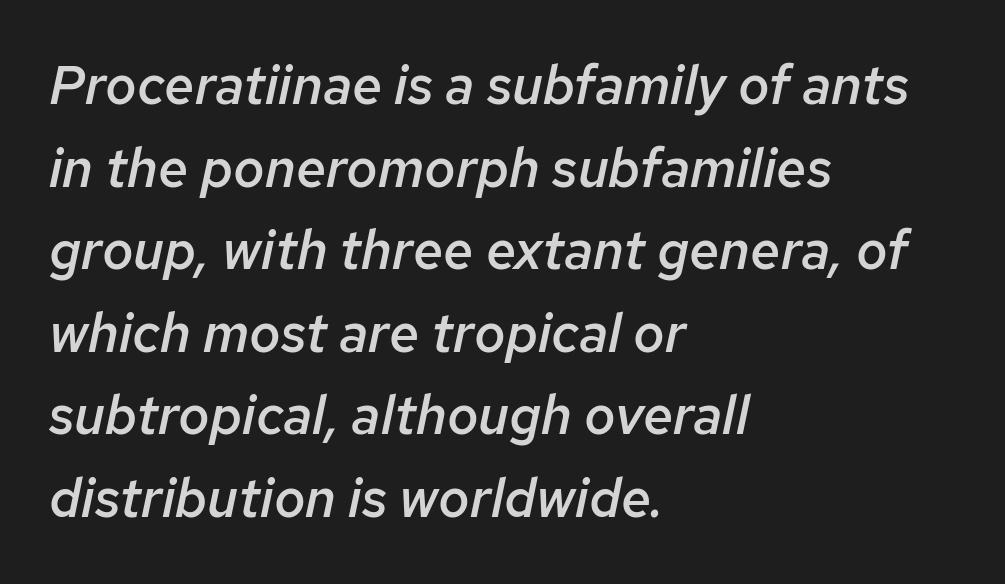
The image shows 54 px semibold type, italic (leaning right); set left-aligned, normal line spacing (1.53x), normal letter spacing, not underlined; low stroke contrast and a medium x-height.
